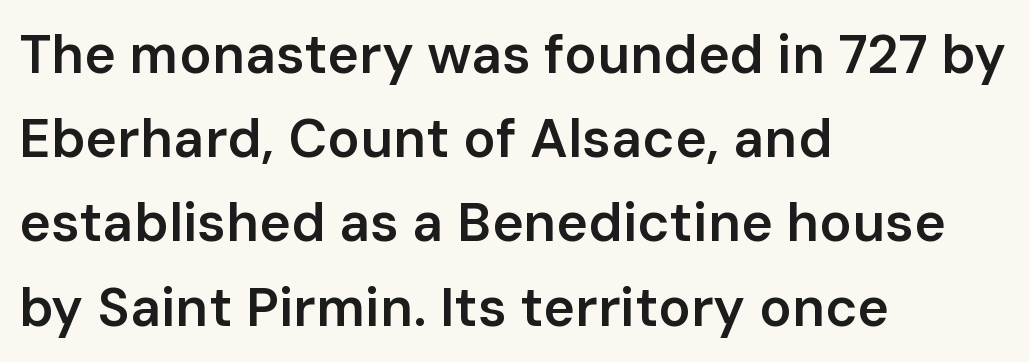
The paragraph shown leans on its left margin. Caption: standard tracking, unaltered. Its strokes are somewhat broadened, the hallmark of semibold type. The letters stand upright; this is a roman face. A sans-serif font was chosen for this passage. A typesetter would call this leading conventional body-copy spacing.
